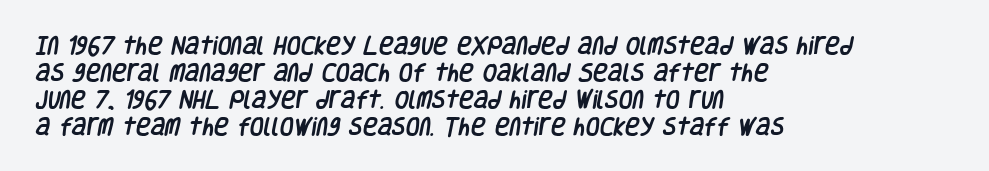
{"underline": "no", "align": "left", "line_spacing": "normal", "line_spacing_ratio": 1.35, "letter_spacing": "normal", "letter_spacing_em": 0.0, "glyph_px": 20}
